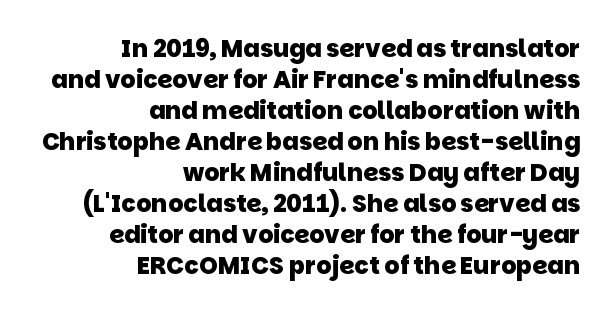
The image shows 24 px bold type; set right-aligned, normal line spacing (1.29x), normal letter spacing, not underlined.
